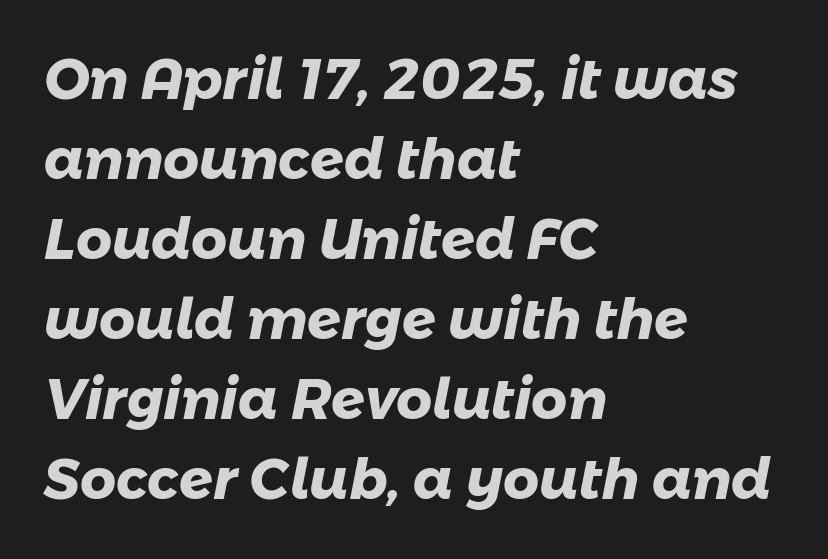
The image shows 56 px heavy sans-serif type; set left-aligned, normal line spacing (1.43x), normal letter spacing, not underlined; low stroke contrast and a medium x-height.
